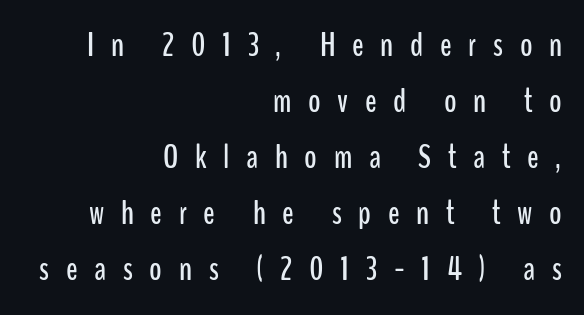
{"serif": "no", "italic": "no", "width": "condensed", "stroke_contrast": "low", "x_height": "medium", "monospaced": "no", "underline": "no", "align": "right", "line_spacing": "normal", "line_spacing_ratio": 1.65, "letter_spacing": "wide", "letter_spacing_em": 0.49, "glyph_px": 34}
